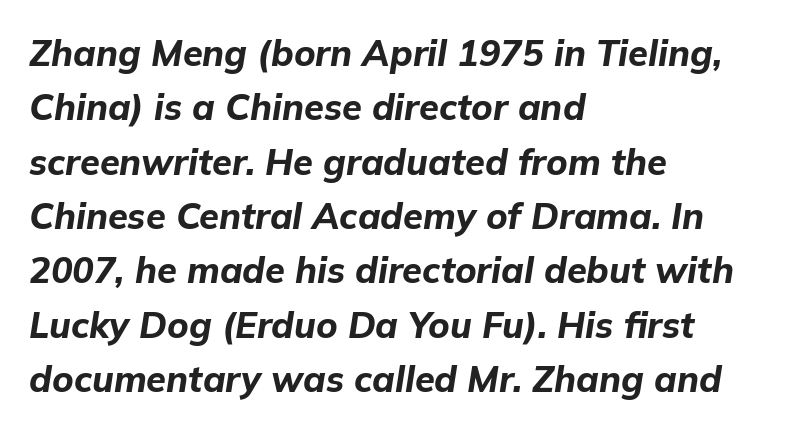
Q: Is the text bold? A: Yes.
Q: Is the text italic (slanted)? A: Yes, it leans right by about 9 degrees.
Q: Is the text underlined? A: No.
Q: How is the paragraph aligned? A: Left-aligned.
Q: Is the spacing between letters normal or unusually wide? A: Normal.
Q: Is the spacing between lines tight, normal or loose? A: Normal.
Q: Width (condensed, normal, or wide)? A: Normal.
Q: Stroke contrast? A: Low.
Q: x-height? A: Medium.
Q: Monospaced? A: No.
